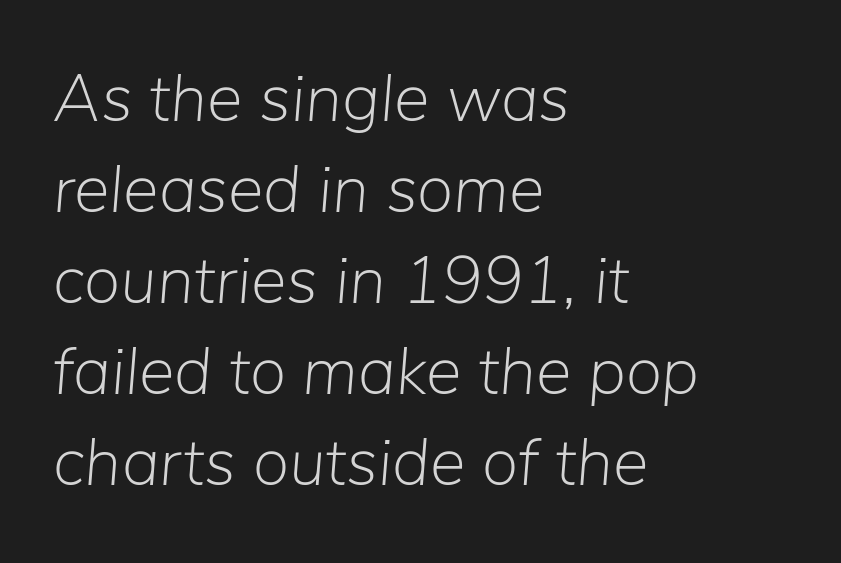
Q: Is the text bold? A: No.
Q: Is the text italic (slanted)? A: Yes, it leans right by about 5 degrees.
Q: Is the text underlined? A: No.
Q: How is the paragraph aligned? A: Left-aligned.
Q: Is the spacing between letters normal or unusually wide? A: Normal.
Q: Is the spacing between lines tight, normal or loose? A: Normal.
Q: Width (condensed, normal, or wide)? A: Normal.
Q: Stroke contrast? A: Low.
Q: x-height? A: Medium.
Q: Monospaced? A: No.
